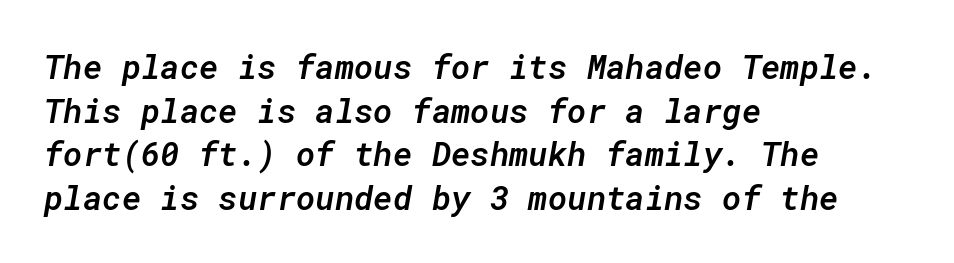
The image shows 33 px semibold type, italic (leaning right), monospaced; set left-aligned, normal line spacing (1.32x), normal letter spacing, not underlined; low stroke contrast and a medium x-height.
